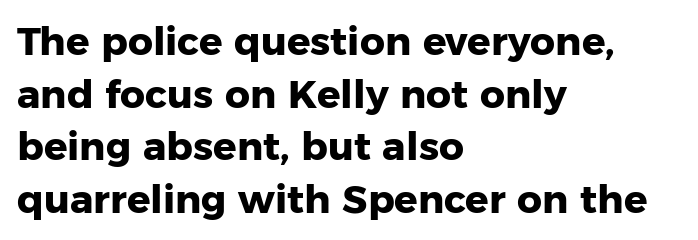
The image shows 39 px heavy sans-serif type, upright; set left-aligned, normal line spacing (1.35x), normal letter spacing, not underlined; low stroke contrast and a medium x-height.
